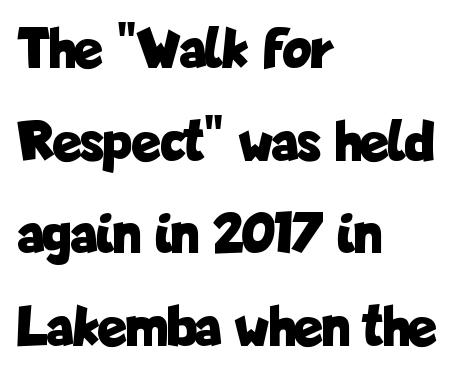
The image shows 59 px bold, condensed sans-serif type, upright; set left-aligned, normal line spacing (1.57x), normal letter spacing, not underlined; low stroke contrast and a medium x-height.
